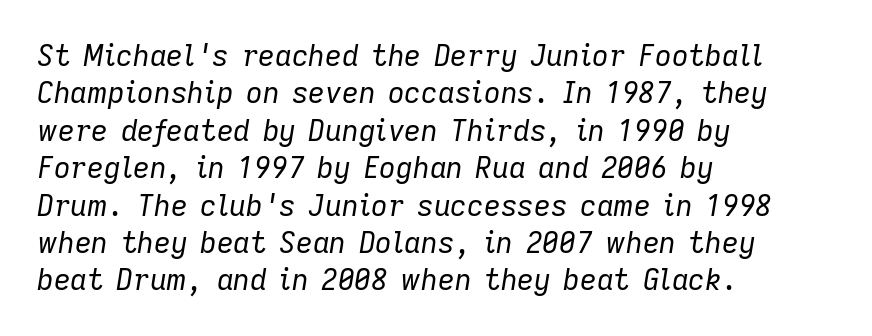
The image shows 29 px regular-weight type, italic (leaning right); set left-aligned, normal line spacing (1.29x), normal letter spacing, not underlined; low stroke contrast and a medium x-height.
